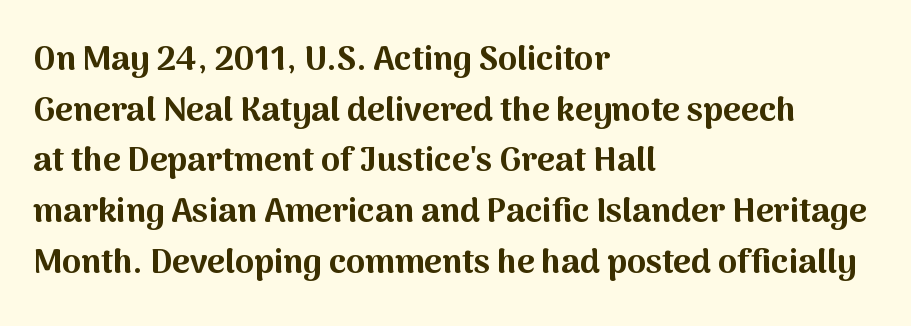
{"serif": "no", "italic": "no", "bold": "yes", "weight": "bold", "width": "normal", "stroke_contrast": "medium", "x_height": "medium", "monospaced": "no", "underline": "no", "align": "left", "line_spacing": "normal", "line_spacing_ratio": 1.49, "letter_spacing": "normal", "letter_spacing_em": 0.0, "glyph_px": 34}
